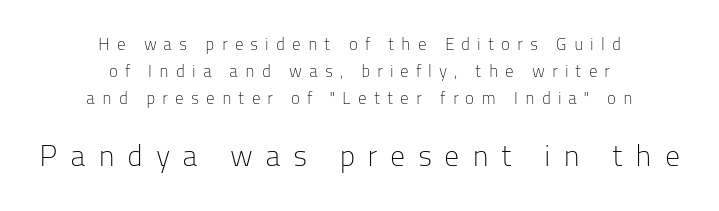
Someone cranked the tracking dial way up on this one. Typesetter's note — lower block bumped up in size, upper block left smaller. The passage shown is typeset with a sans-serif family. The passage shown is typed in a proportional face where columns would drift. Italic: no, the glyphs are upright roman.
